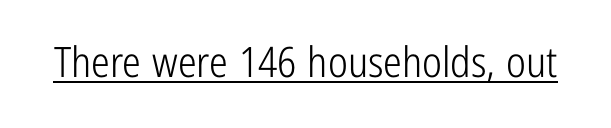
The image shows 42 px light, condensed sans-serif type, upright; set normal letter spacing, underlined; low stroke contrast and a medium x-height.
